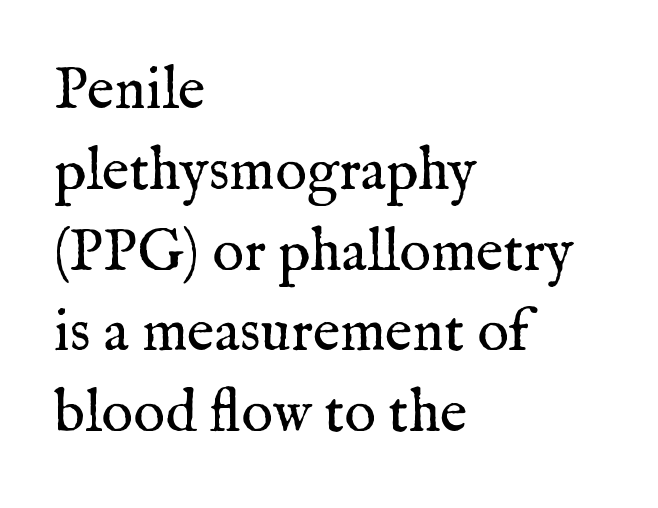
{"serif": "yes", "italic": "no", "bold": "no", "weight": "regular", "width": "normal", "stroke_contrast": "medium", "x_height": "medium", "monospaced": "no", "underline": "no", "align": "left", "line_spacing": "normal", "line_spacing_ratio": 1.37, "letter_spacing": "normal", "letter_spacing_em": 0.0, "glyph_px": 59}
